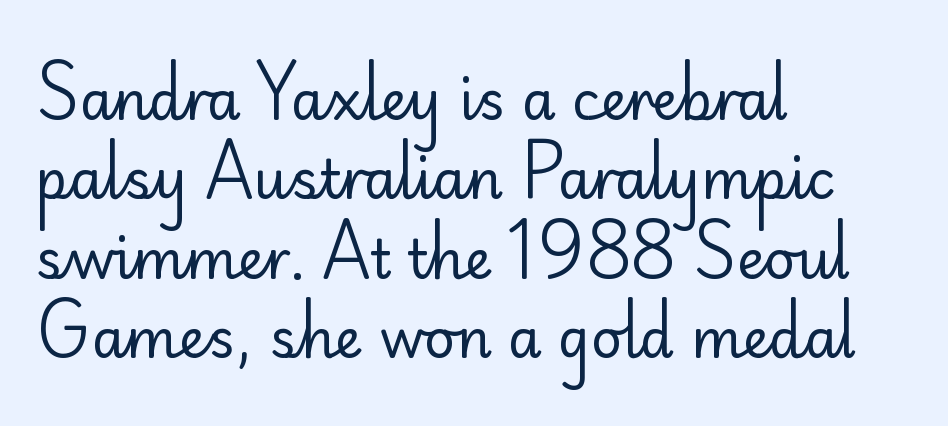
These lines are rendered in a variable-pitch font. The rendering keeps characters at their native spacing. Heft: none added — not bold. The passage shown stacks its lines at a standard gap.
